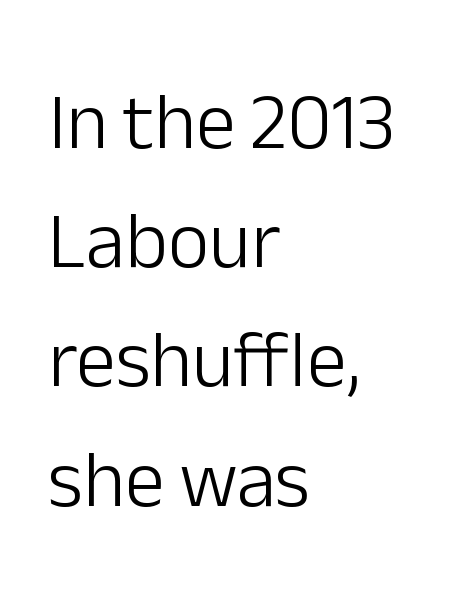
The image shows 80 px light sans-serif type, upright; set left-aligned, normal line spacing (1.49x), normal letter spacing, not underlined; low stroke contrast and a medium x-height.
